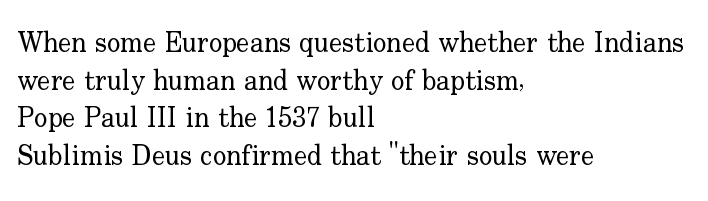
{"serif": "yes", "italic": "no", "bold": "no", "weight": "regular", "width": "normal", "stroke_contrast": "low", "x_height": "small", "monospaced": "no", "underline": "no", "align": "left", "line_spacing": "normal", "line_spacing_ratio": 1.34, "letter_spacing": "normal", "letter_spacing_em": 0.0, "glyph_px": 28}
